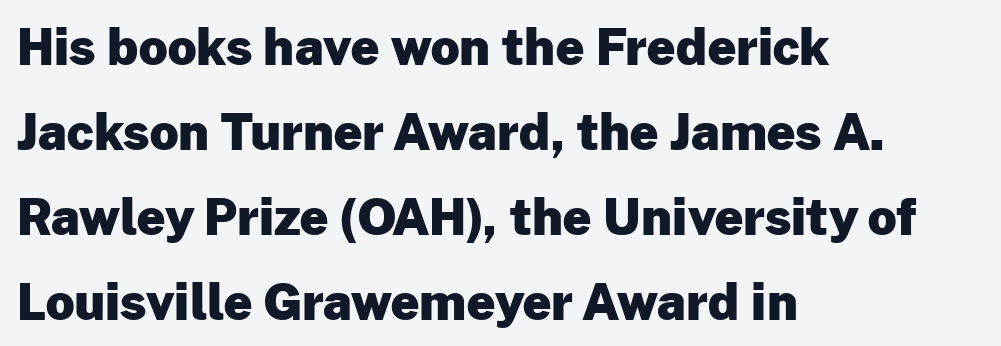
The image shows 50 px heavy sans-serif type, upright; set left-aligned, normal line spacing (1.7x), normal letter spacing, not underlined; low stroke contrast and a medium x-height.
